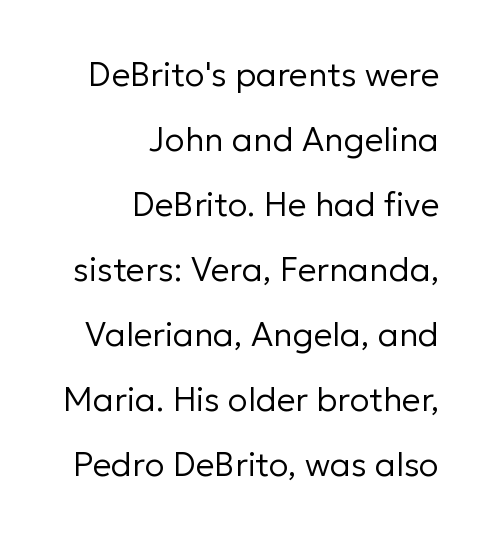
{"serif": "no", "italic": "no", "bold": "no", "weight": "regular", "width": "normal", "stroke_contrast": "low", "x_height": "medium", "monospaced": "no", "underline": "no", "align": "right", "line_spacing": "loose", "line_spacing_ratio": 1.97, "letter_spacing": "normal", "letter_spacing_em": 0.0, "glyph_px": 33}
